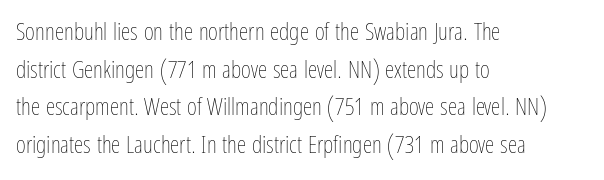
Q: Is the text bold? A: No.
Q: Is the text italic (slanted)? A: No, it is upright.
Q: Is the text underlined? A: No.
Q: How is the paragraph aligned? A: Left-aligned.
Q: Is the spacing between letters normal or unusually wide? A: Normal.
Q: Is the spacing between lines tight, normal or loose? A: Normal.
